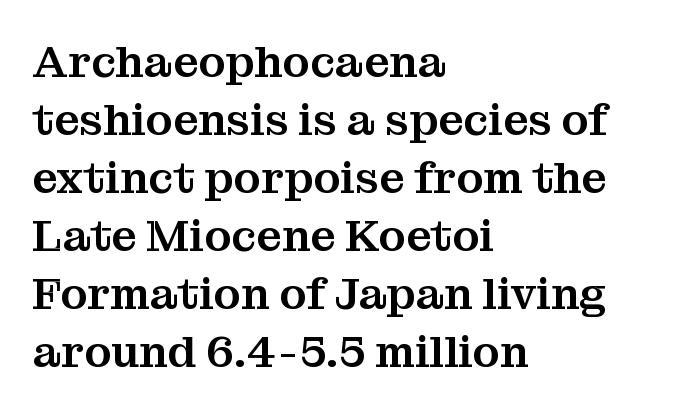
Quick note: interline space is typical. The face used here is rendered with its standard letterfit. The rag falls on the right side of this text block. Underlining? Definitely not there.
